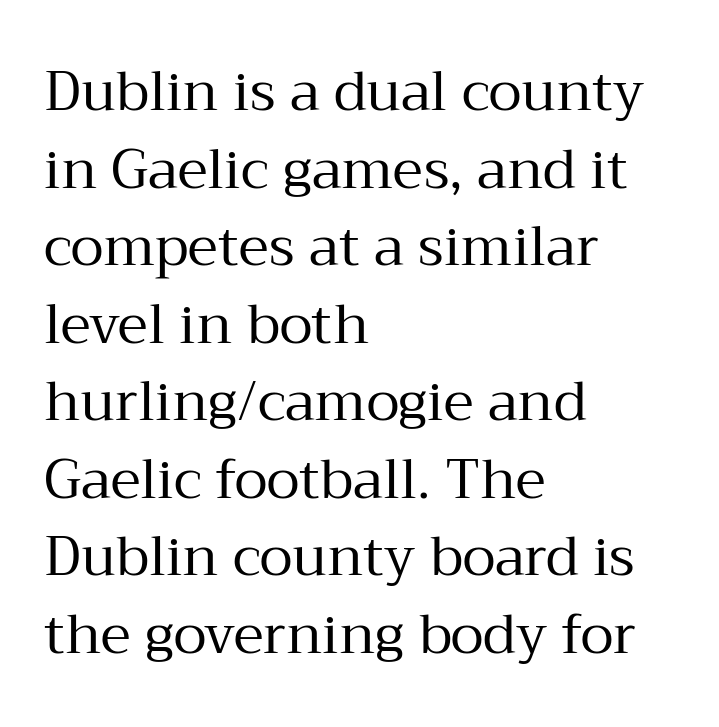
The image shows 55 px regular-weight serif type, upright; set left-aligned, normal line spacing (1.41x), normal letter spacing, not underlined; medium stroke contrast and a medium x-height.
